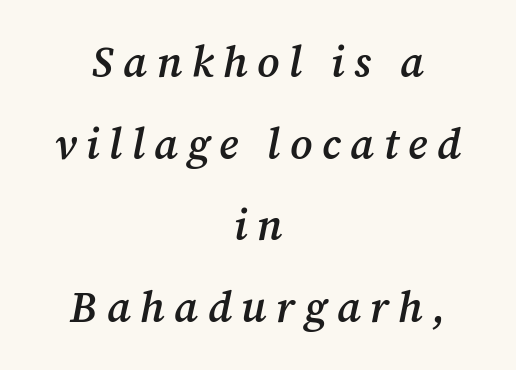
The image shows 43 px semibold serif type, italic (leaning right); set centered, loose line spacing (1.9x), unusually wide letter spacing (+0.22 em), not underlined; medium stroke contrast and a medium x-height.
